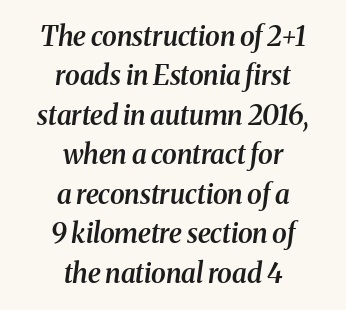
The image shows 27 px text type, italic (leaning right); set centered, normal line spacing (1.46x), normal letter spacing, not underlined.
